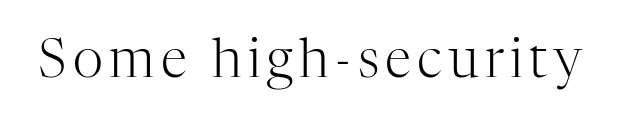
The image shows 53 px light serif type, upright; set not underlined; high stroke contrast and a medium x-height.
